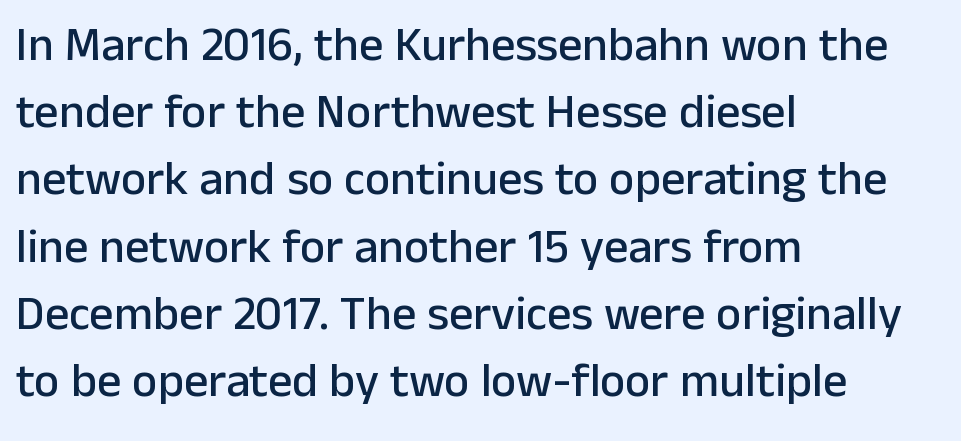
{"serif": "no", "italic": "no", "width": "normal", "stroke_contrast": "low", "x_height": "medium", "monospaced": "no", "underline": "no", "align": "left", "line_spacing": "normal", "line_spacing_ratio": 1.4, "letter_spacing": "normal", "letter_spacing_em": 0.0, "glyph_px": 48}
